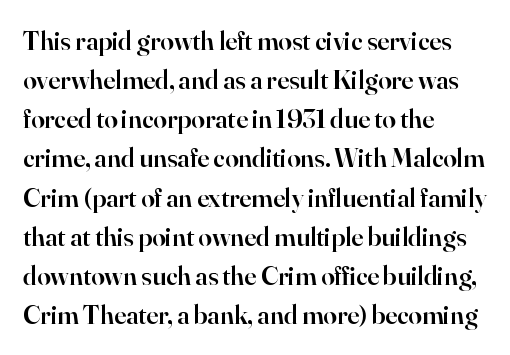
The image shows 27 px text type, upright; set left-aligned, normal line spacing (1.45x), normal letter spacing, not underlined.
